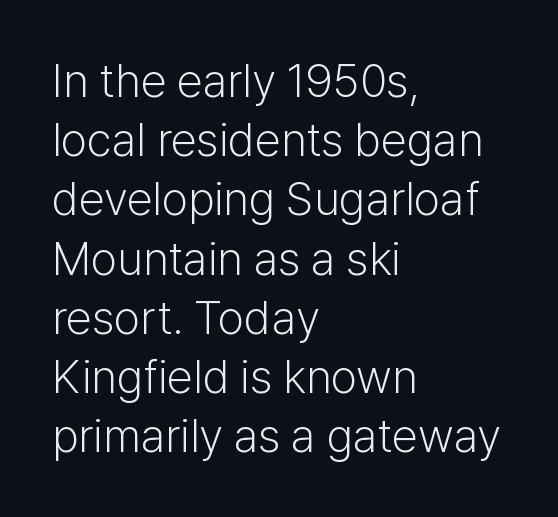
The letterforms sit at book weight or below. The letters advance in unequal steps, a hallmark of proportional type. Evenly set lines give the paragraph a standard silhouette. The type sits square on the baseline with zero lean. The type is set solid horizontally, with unmodified tracking. Font category for this specimen: sans-serif.
